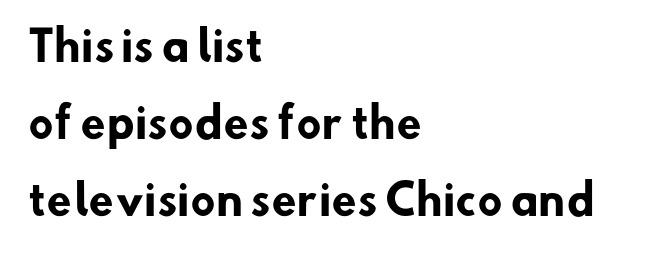
The image shows 41 px heavy sans-serif type; set left-aligned, line spacing 1.88x, normal letter spacing, not underlined; low stroke contrast and a small x-height.
